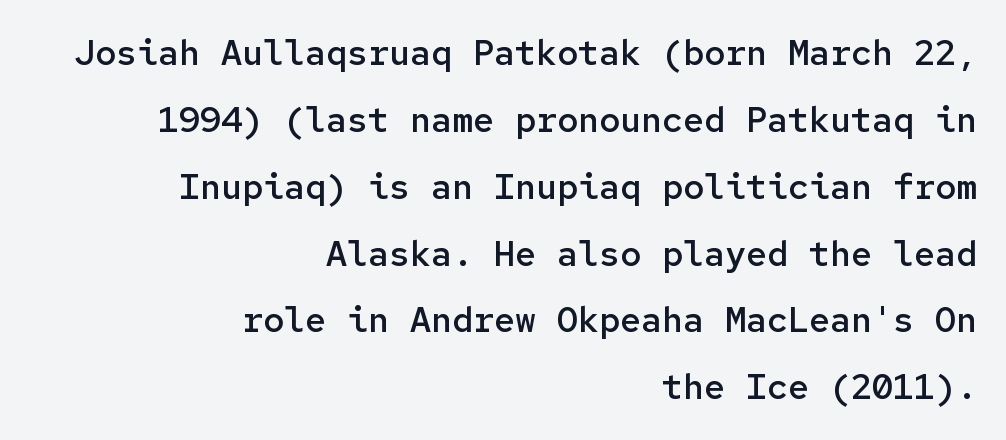
Q: Is the text bold? A: Semi-bold.
Q: Is the text italic (slanted)? A: No, it is upright.
Q: Is the typeface a serif or a sans-serif typeface? A: Sans-serif.
Q: Is the text underlined? A: No.
Q: How is the paragraph aligned? A: Right-aligned.
Q: Is the spacing between letters normal or unusually wide? A: Normal.
Q: Is the spacing between lines tight, normal or loose? A: Loose.
Q: Width (condensed, normal, or wide)? A: Normal.
Q: Stroke contrast? A: Low.
Q: x-height? A: Medium.
Q: Monospaced? A: Yes.
